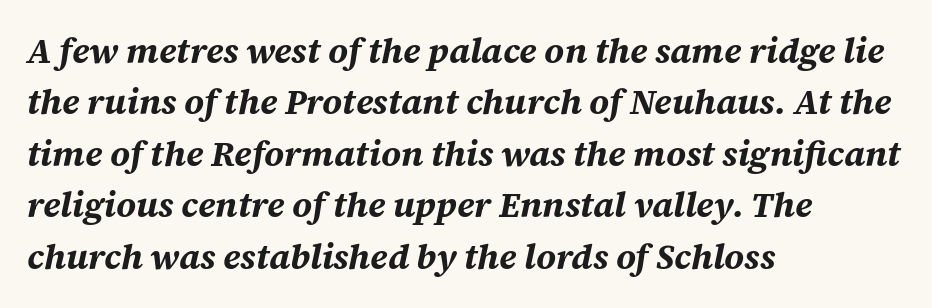
The image shows 35 px bold type, italic (leaning right); set left-aligned, normal line spacing (1.47x), normal letter spacing, not underlined; medium stroke contrast and a large x-height.
